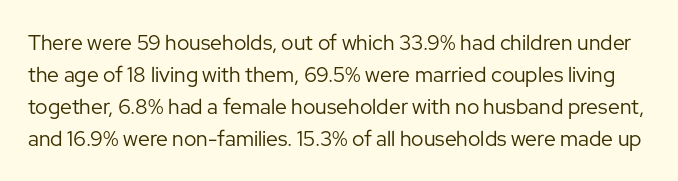
This is the regular roman posture of the typeface. Quick note: interline space is typical. Rule under the text: the space is simply empty. Tracking here is standard; glyphs follow each other at the usual distance. The strokes are not fattened; the text isn't bold.
